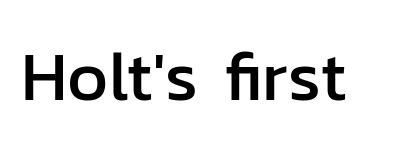
Q: Is the text italic (slanted)? A: No, it is upright.
Q: Is the typeface a serif or a sans-serif typeface? A: Sans-serif.
Q: Is the text underlined? A: No.
Q: Is the spacing between letters normal or unusually wide? A: Normal.
Q: Width (condensed, normal, or wide)? A: Normal.
Q: Stroke contrast? A: Low.
Q: x-height? A: Medium.
Q: Monospaced? A: No.
